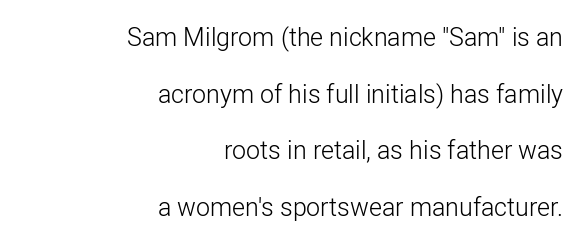
{"italic": "no", "bold": "no", "underline": "no", "align": "right", "line_spacing": "loose", "line_spacing_ratio": 2.27, "letter_spacing": "normal", "letter_spacing_em": 0.0, "glyph_px": 25}
